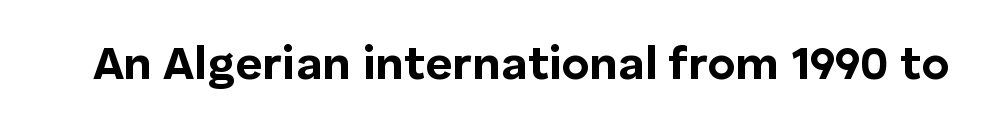
The image shows 47 px bold sans-serif type, upright; set normal letter spacing, not underlined; low stroke contrast and a medium x-height.
